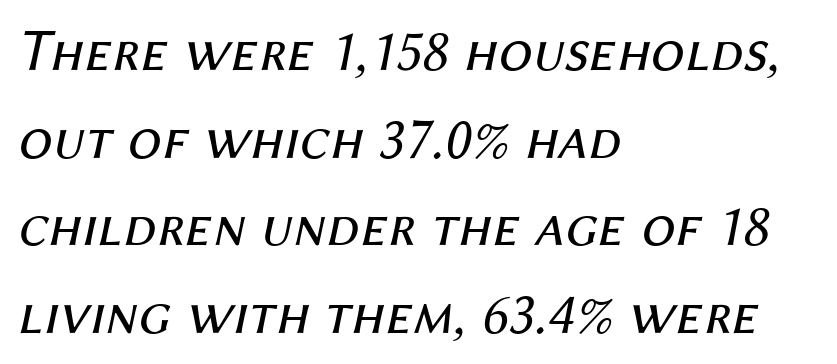
Q: Is the text bold? A: No.
Q: Is the text italic (slanted)? A: Yes, it leans right by about 12 degrees.
Q: Is the text underlined? A: No.
Q: How is the paragraph aligned? A: Left-aligned.
Q: Is the spacing between letters normal or unusually wide? A: Normal.
Q: Is the spacing between lines tight, normal or loose? A: Normal.
Q: Width (condensed, normal, or wide)? A: Normal.
Q: Stroke contrast? A: Medium.
Q: x-height? A: Medium.
Q: Monospaced? A: No.
